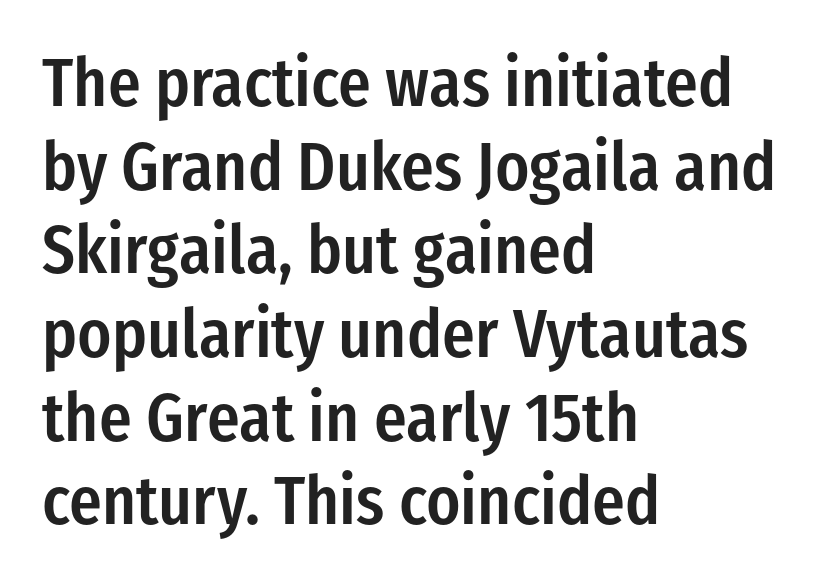
The face used here is rendered with its standard letterfit. Underline: absent. Firm but not heavy-handed strokes: this text is semibold. You could not count columns in this text — the font is proportionally spaced. Typeset ragged right — the left edge is the straight one. The font's upright variant was chosen for this text.
